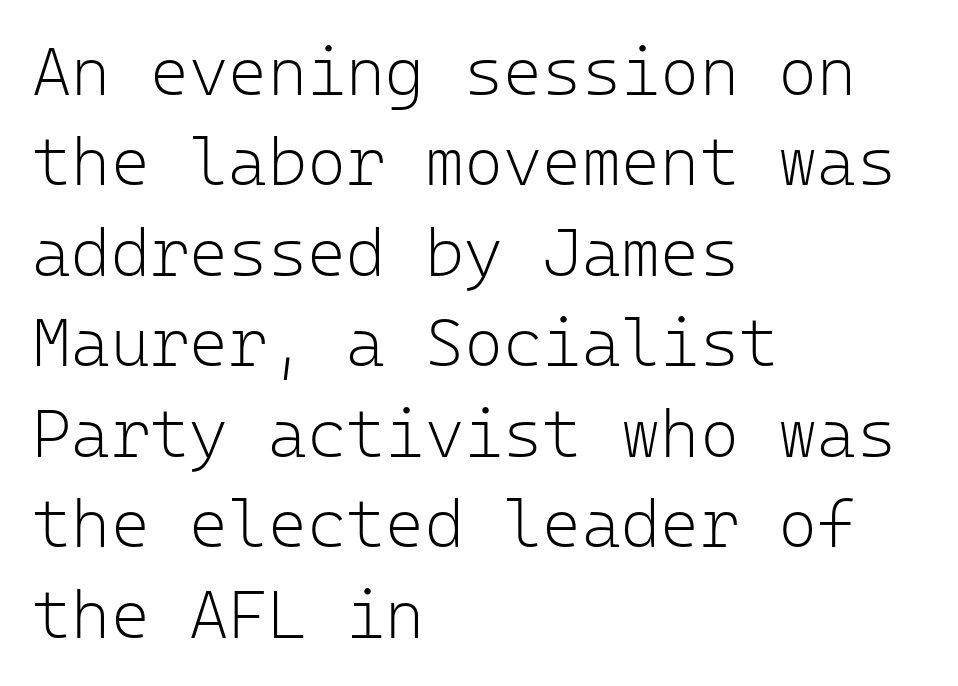
When letters stand straight like this, we call the style roman or upright. Classification — sans serif. Decoration check: the copy has no underline. The setting favours the left margin, as ordinary paragraphs usually do. Words appear dense and cohesive because spacing is normal. A light-to-regular cut is what we see here.
